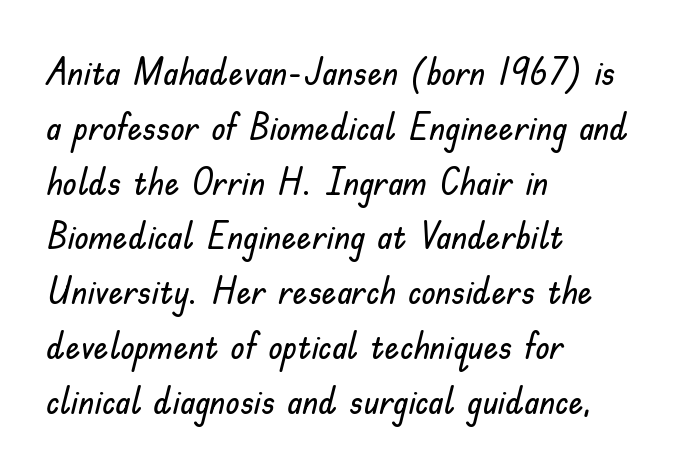
The image shows 37 px sans-serif type; set left-aligned, normal line spacing (1.48x), normal letter spacing, not underlined; low stroke contrast and a small x-height.
